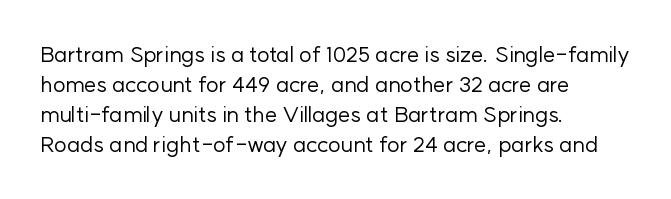
{"italic": "no", "bold": "no", "underline": "no", "align": "left", "line_spacing": "normal", "line_spacing_ratio": 1.37, "letter_spacing": "normal", "letter_spacing_em": 0.0, "glyph_px": 22}
